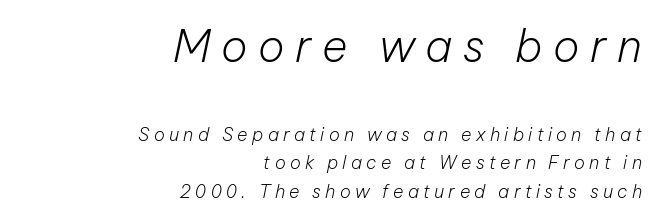
Q: Is the text bold? A: No.
Q: Is the text italic (slanted)? A: Yes, it leans right by about 12 degrees.
Q: Is the text underlined? A: No.
Q: How is the paragraph aligned? A: Right-aligned.
Q: Is the spacing between letters normal or unusually wide? A: Unusually wide.
Q: Is the spacing between lines tight, normal or loose? A: Normal.
Q: Which block of text is set in a larger size, the first (top) or the second (bottom)? A: The first (top) one.
Q: Width (condensed, normal, or wide)? A: Normal.
Q: Stroke contrast? A: Low.
Q: x-height? A: Medium.
Q: Monospaced? A: No.
